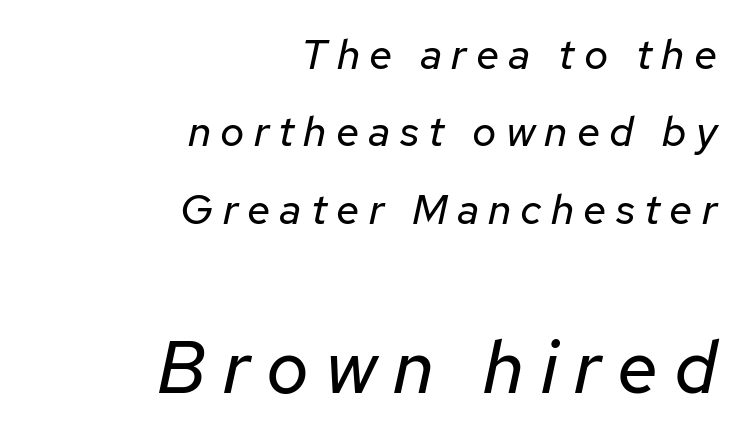
Q: Is the text bold? A: No.
Q: Is the text italic (slanted)? A: Yes, it leans right by about 12 degrees.
Q: Is the text underlined? A: No.
Q: How is the paragraph aligned? A: Right-aligned.
Q: Is the spacing between letters normal or unusually wide? A: Unusually wide.
Q: Which block of text is set in a larger size, the first (top) or the second (bottom)? A: The second (bottom) one.
Q: Width (condensed, normal, or wide)? A: Normal.
Q: Stroke contrast? A: Low.
Q: x-height? A: Medium.
Q: Monospaced? A: No.
